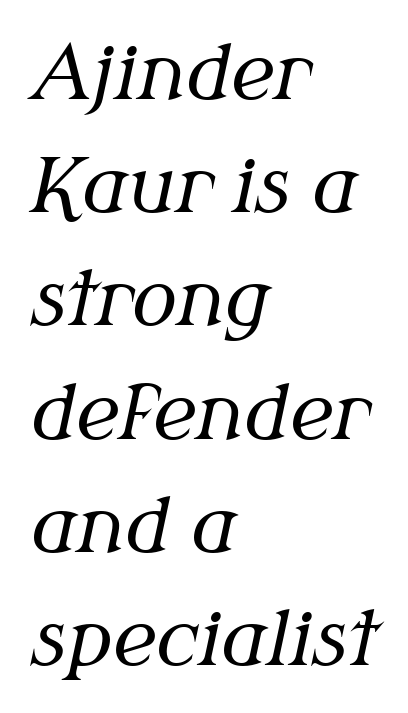
Nobody touched the tracking dial on this one. Does the lettering tilt? It does — this is italic. Do the characters align in a grid? No, the font is proportional. A bare baseline throughout the passage. Every row of glyphs begins at an identical x-position on the left. This is not heavy type; no bold has been used.
